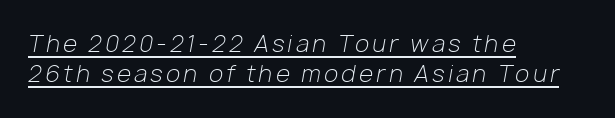
{"italic": "yes", "lean": "right", "slant_degrees": 10, "bold": "no", "underline": "yes", "align": "left", "line_spacing": "normal", "line_spacing_ratio": 1.32, "glyph_px": 23}
